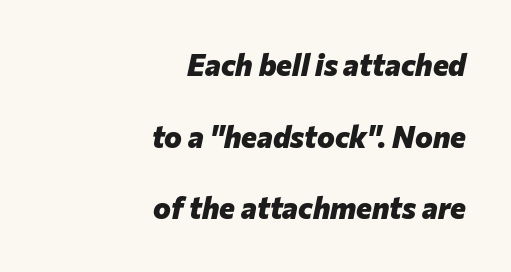
The image shows 30 px heavy type, italic (leaning right); set right-aligned, loose line spacing (2.39x), normal letter spacing, not underlined; low stroke contrast and a medium x-height.
